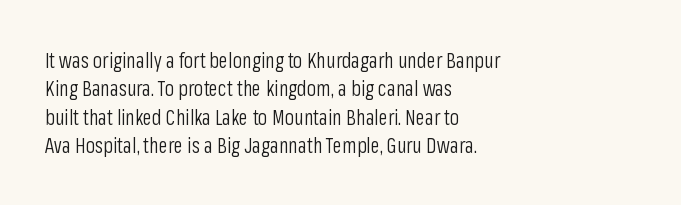
Q: Is the text bold? A: No.
Q: Is the text italic (slanted)? A: No, it is upright.
Q: Is the text underlined? A: No.
Q: How is the paragraph aligned? A: Left-aligned.
Q: Is the spacing between letters normal or unusually wide? A: Normal.
Q: Is the spacing between lines tight, normal or loose? A: Normal.
